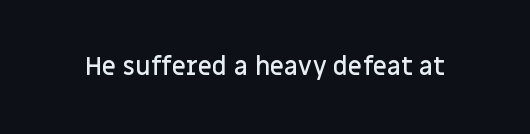
Q: Is the text bold? A: Semi-bold.
Q: Is the text italic (slanted)? A: No, it is upright.
Q: Is the text underlined? A: No.
Q: Is the spacing between letters normal or unusually wide? A: Normal.
